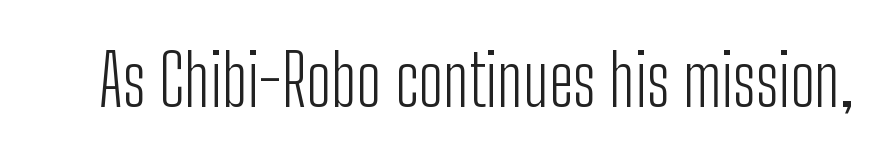
Q: Is the text bold? A: No.
Q: Is the text italic (slanted)? A: No, it is upright.
Q: Is the typeface a serif or a sans-serif typeface? A: Sans-serif.
Q: Is the text underlined? A: No.
Q: Is the spacing between letters normal or unusually wide? A: Normal.
Q: Width (condensed, normal, or wide)? A: Condensed.
Q: Stroke contrast? A: Low.
Q: x-height? A: Medium.
Q: Monospaced? A: No.
